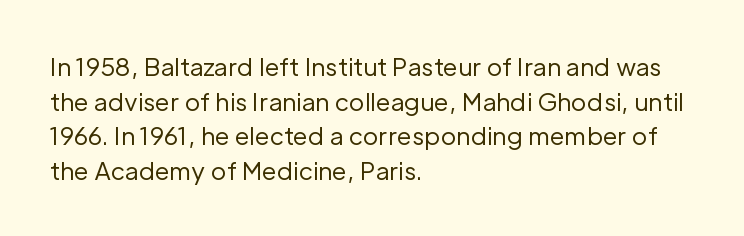
Regarding leading, the lines here are spaced in the standard way. The letters look calm and open, with moderate or lighter stems. Layout note: lines flush left. The rendering keeps characters at their native spacing. The lettering stays uniformly vertical, giving the passage a roman look. Underline: absent.
